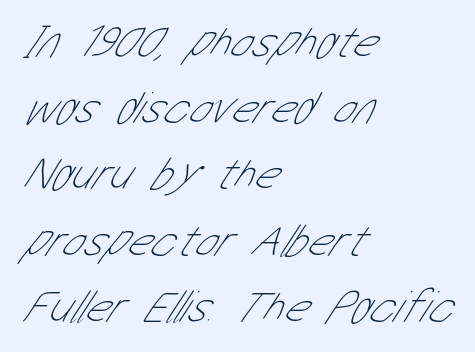
Q: Is the text bold? A: No.
Q: Is the typeface a serif or a sans-serif typeface? A: Sans-serif.
Q: Is the text underlined? A: No.
Q: How is the paragraph aligned? A: Left-aligned.
Q: Is the spacing between letters normal or unusually wide? A: Normal.
Q: Is the spacing between lines tight, normal or loose? A: Normal.
Q: Width (condensed, normal, or wide)? A: Condensed.
Q: Stroke contrast? A: Low.
Q: x-height? A: Medium.
Q: Monospaced? A: No.
